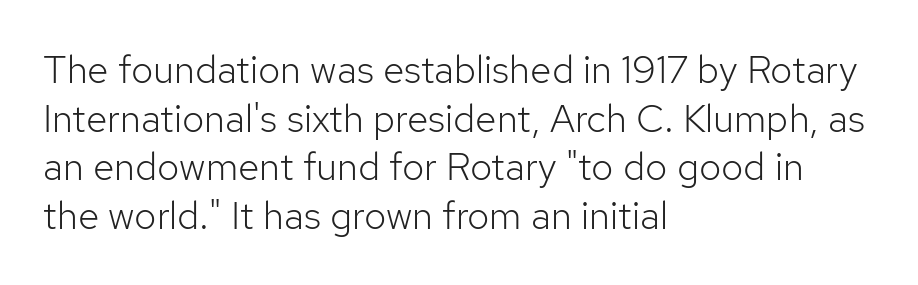
The image shows 39 px light sans-serif type, upright; set left-aligned, normal line spacing (1.25x), normal letter spacing, not underlined; low stroke contrast and a medium x-height.
